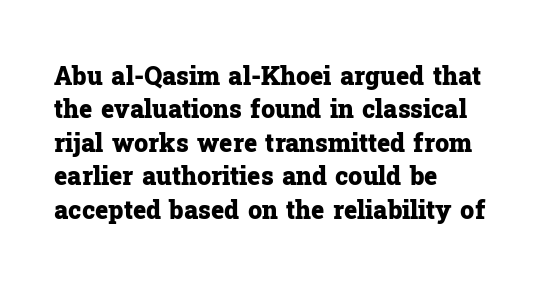
The image shows 25 px bold type, upright; set left-aligned, normal line spacing (1.34x), normal letter spacing, not underlined.
